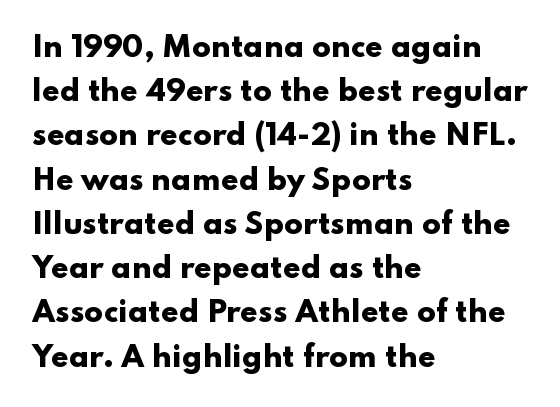
The image shows 28 px heavy, wide sans-serif type, upright; set left-aligned, normal line spacing (1.58x), normal letter spacing, not underlined; low stroke contrast and a small x-height.
